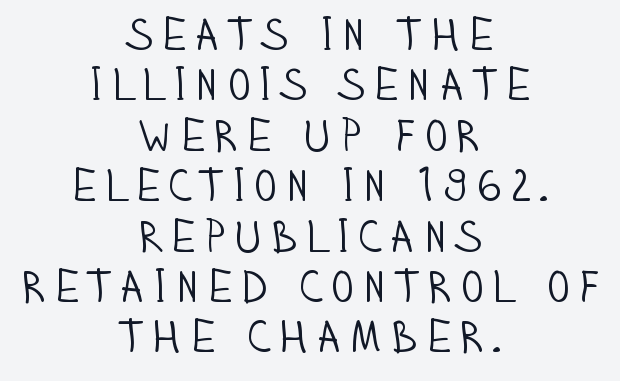
{"serif": "no", "italic": "no", "bold": "no", "weight": "light", "width": "condensed", "stroke_contrast": "low", "x_height": "large", "monospaced": "no", "underline": "no", "align": "center", "line_spacing": "tight", "line_spacing_ratio": 1.12, "glyph_px": 45}
